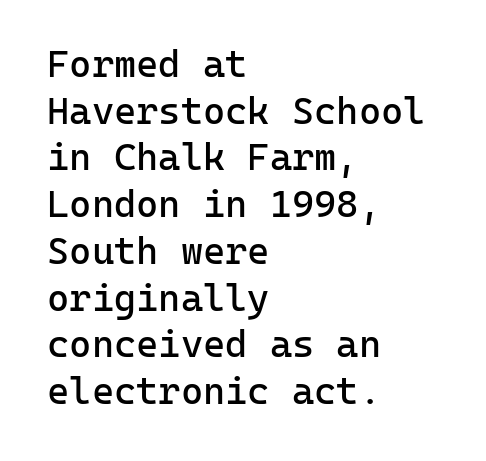
Q: Is the text bold? A: No.
Q: Is the text italic (slanted)? A: No, it is upright.
Q: Is the typeface a serif or a sans-serif typeface? A: Sans-serif.
Q: Is the text underlined? A: No.
Q: How is the paragraph aligned? A: Left-aligned.
Q: Is the spacing between letters normal or unusually wide? A: Normal.
Q: Width (condensed, normal, or wide)? A: Normal.
Q: Stroke contrast? A: Low.
Q: x-height? A: Medium.
Q: Monospaced? A: Yes.
